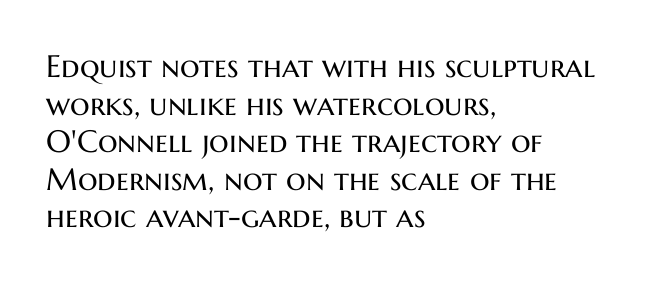
The image shows 31 px regular-weight sans-serif type, upright; set left-aligned, line spacing 1.21x, normal letter spacing, not underlined; medium stroke contrast and a medium x-height.
